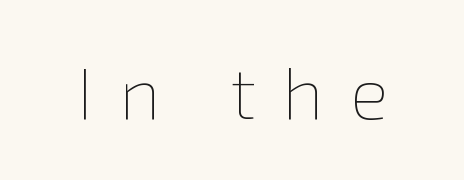
{"italic": "no", "bold": "no", "weight": "thin", "width": "normal", "stroke_contrast": "low", "x_height": "medium", "monospaced": "no", "underline": "no", "letter_spacing": "wide", "letter_spacing_em": 0.36, "glyph_px": 73}
